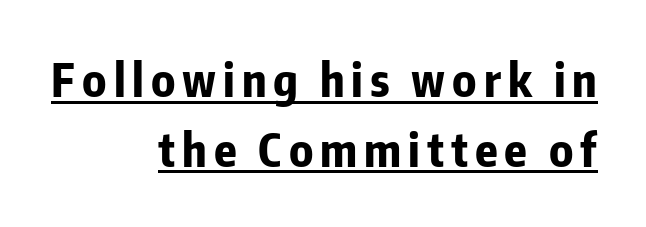
The typesetter chose a ragged-left arrangement here. A continuous stroke trails under the words, as in a hyperlink. The letters stand upright; this is a roman face. These lines are composed in type without serifs. You could not count columns in this text — the font is proportionally spaced.
